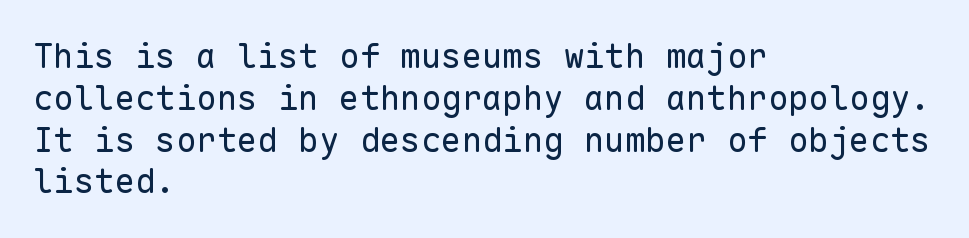
{"serif": "no", "italic": "no", "bold": "no", "weight": "regular", "width": "normal", "stroke_contrast": "low", "x_height": "medium", "monospaced": "yes", "underline": "no", "align": "left", "line_spacing_ratio": 1.23, "letter_spacing": "normal", "letter_spacing_em": 0.0, "glyph_px": 34}
